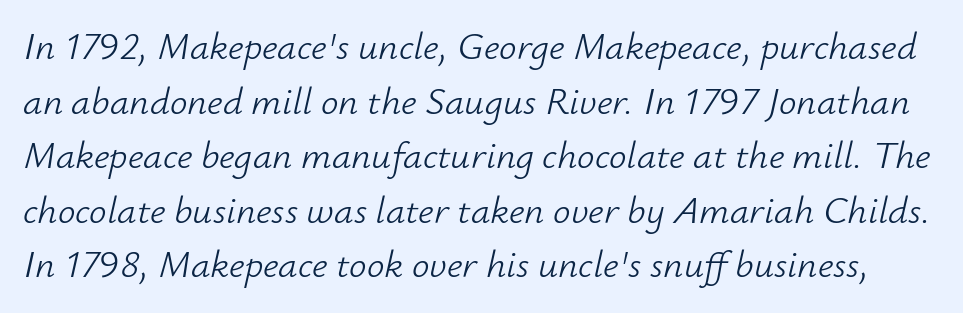
The image shows 39 px light type, italic (leaning right); set normal line spacing (1.4x), normal letter spacing, not underlined; low stroke contrast and a small x-height.
